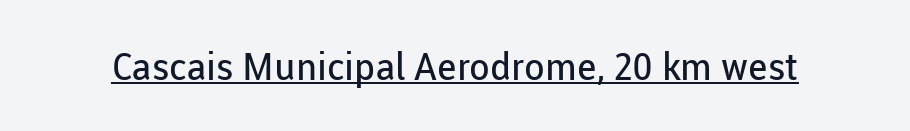
Q: Is the text bold? A: No.
Q: Is the text italic (slanted)? A: No, it is upright.
Q: Is the typeface a serif or a sans-serif typeface? A: Sans-serif.
Q: Is the text underlined? A: Yes.
Q: Is the spacing between letters normal or unusually wide? A: Normal.
Q: Width (condensed, normal, or wide)? A: Normal.
Q: Stroke contrast? A: Low.
Q: x-height? A: Medium.
Q: Monospaced? A: No.
